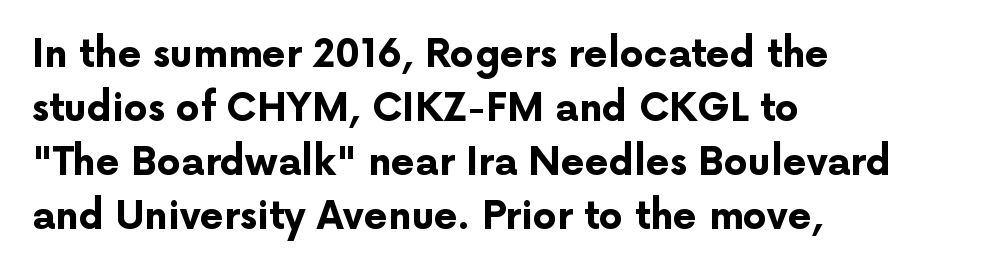
Italic? Not at all — the glyphs are vertical. Here the glyphs are tracked normally, forming tight word shapes. Is this a sans? Yes — the strokes have no serifs. Decoration check: the copy has no underline. The rendering anchors every line to the left-hand side. Proportional: the letters do not fall into vertical columns.
